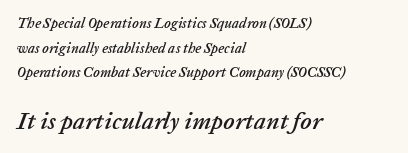
The image shows 24 px text type, italic (leaning right); set left-aligned, line spacing 1.76x, normal letter spacing, not underlined; the second (bottom) block is 1.71x larger.
